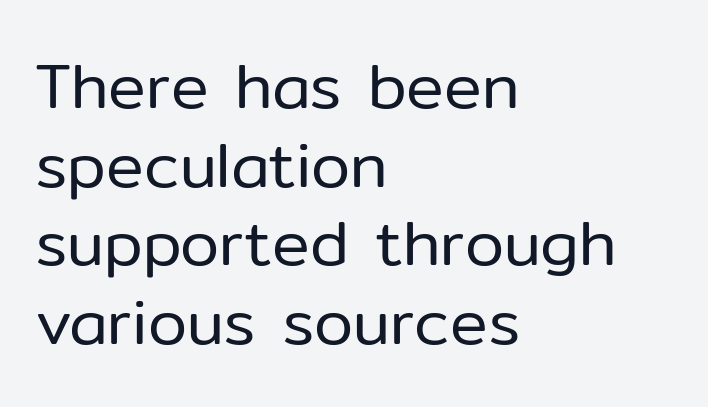
{"serif": "no", "italic": "no", "bold": "no", "weight": "regular", "width": "normal", "stroke_contrast": "low", "x_height": "medium", "monospaced": "no", "underline": "no", "align": "left", "line_spacing": "normal", "line_spacing_ratio": 1.25, "letter_spacing": "normal", "letter_spacing_em": 0.0, "glyph_px": 63}
